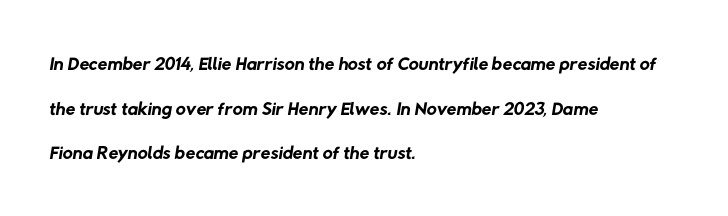
The image shows 28 px regular-weight sans-serif type; set left-aligned, normal line spacing (1.59x), normal letter spacing, not underlined; low stroke contrast and a medium x-height.
